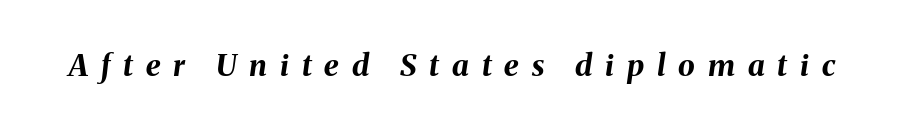
Q: Is the text bold? A: Yes.
Q: Is the text italic (slanted)? A: Yes, it leans right by about 8 degrees.
Q: Is the text underlined? A: No.
Q: Is the spacing between letters normal or unusually wide? A: Unusually wide.
Q: Width (condensed, normal, or wide)? A: Normal.
Q: Stroke contrast? A: Medium.
Q: x-height? A: Medium.
Q: Monospaced? A: No.
